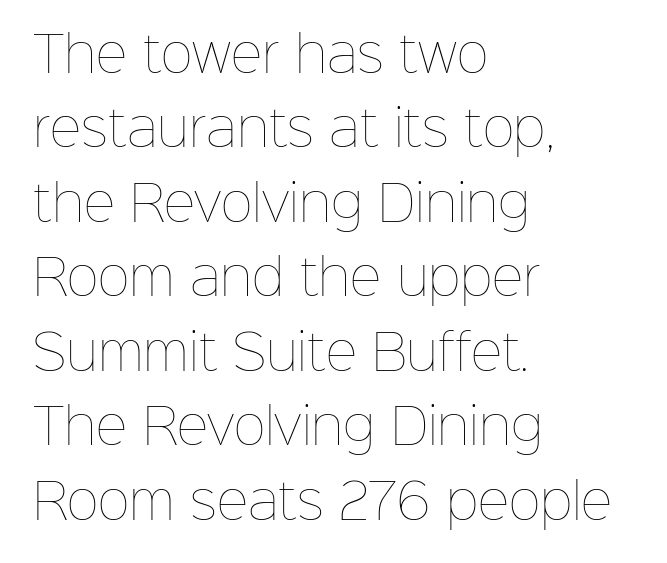
{"italic": "no", "bold": "no", "weight": "thin", "width": "normal", "stroke_contrast": "low", "x_height": "medium", "monospaced": "no", "underline": "no", "align": "left", "line_spacing": "normal", "line_spacing_ratio": 1.52, "letter_spacing": "normal", "letter_spacing_em": 0.0, "glyph_px": 49}
